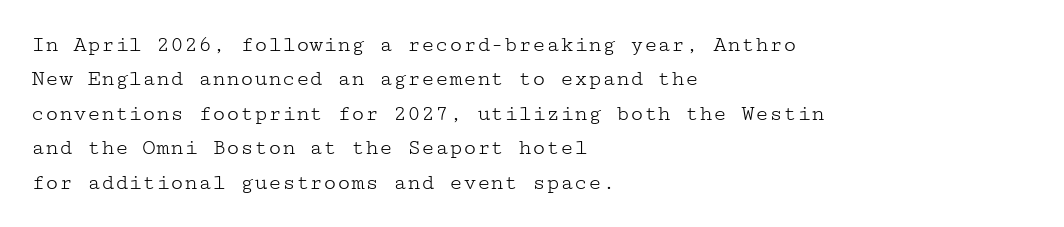
The image shows 23 px text type, upright; set left-aligned, normal line spacing (1.5x), normal letter spacing, not underlined.
